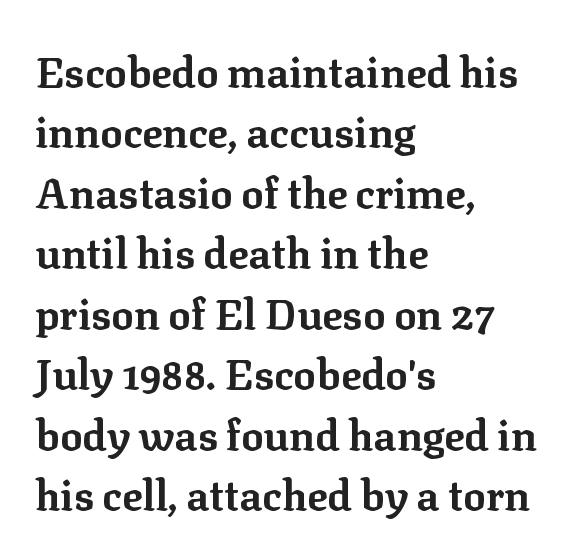
{"serif": "yes", "italic": "no", "bold": "yes", "weight": "bold", "width": "normal", "stroke_contrast": "low", "x_height": "medium", "monospaced": "no", "underline": "no", "align": "left", "line_spacing": "normal", "line_spacing_ratio": 1.44, "letter_spacing": "normal", "letter_spacing_em": 0.0, "glyph_px": 42}
